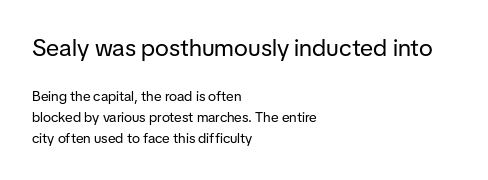
{"italic": "no", "bold": "no", "underline": "no", "align": "left", "line_spacing": "normal", "line_spacing_ratio": 1.49, "letter_spacing": "normal", "letter_spacing_em": 0.0, "larger_block": "first", "size_ratio": 1.71, "glyph_px": 24}
